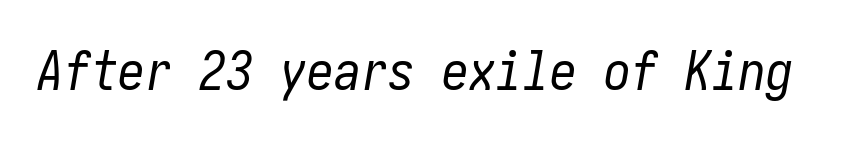
The image shows 54 px regular-weight, condensed type, italic (leaning right); set normal letter spacing, not underlined; low stroke contrast and a medium x-height.
